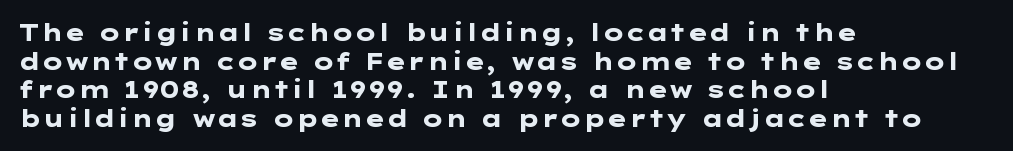
Every character sits straight up, as roman type does. Stroke thickness is high; the sample reads as a true bold. Inter-character spacing is left at the font's built-in metrics. Casual observation: everything's shoved over to the left. The specimen omits any rule beneath the text block's lines.
